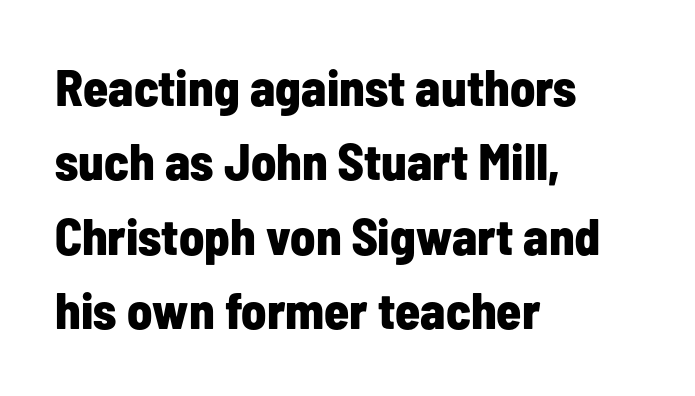
The image shows 51 px bold, condensed sans-serif type, upright; set left-aligned, normal line spacing (1.46x), normal letter spacing, not underlined; low stroke contrast and a medium x-height.
